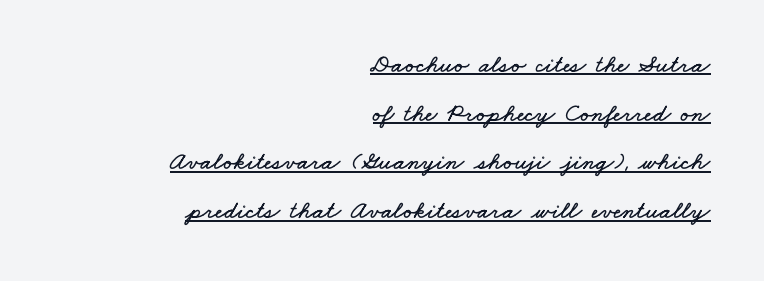
The image shows 25 px text type; set right-aligned, loose line spacing (1.95x), normal letter spacing, underlined.
